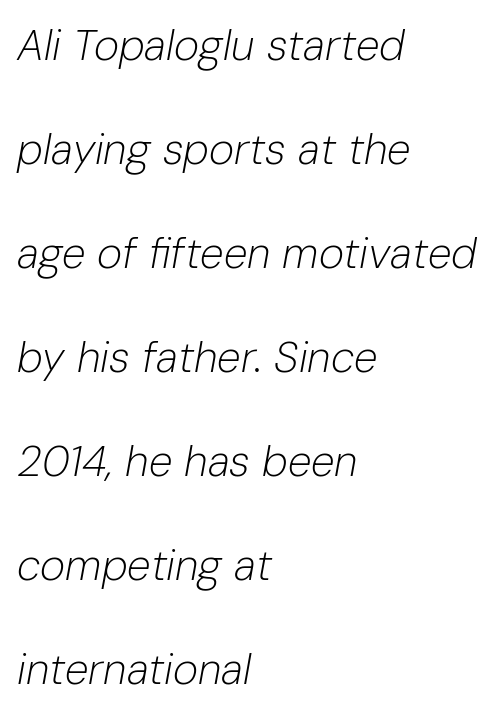
{"italic": "yes", "lean": "right", "slant_degrees": 10, "bold": "no", "weight": "light", "width": "normal", "stroke_contrast": "low", "x_height": "medium", "monospaced": "no", "underline": "no", "align": "left", "line_spacing": "loose", "line_spacing_ratio": 2.42, "letter_spacing": "normal", "letter_spacing_em": 0.0, "glyph_px": 43}
